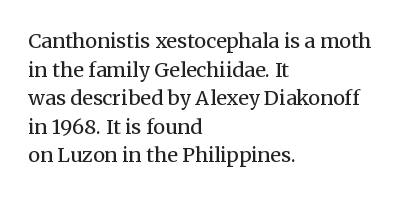
{"italic": "no", "bold": "no", "underline": "no", "align": "left", "line_spacing": "normal", "line_spacing_ratio": 1.43, "letter_spacing": "normal", "letter_spacing_em": 0.0, "glyph_px": 20}
